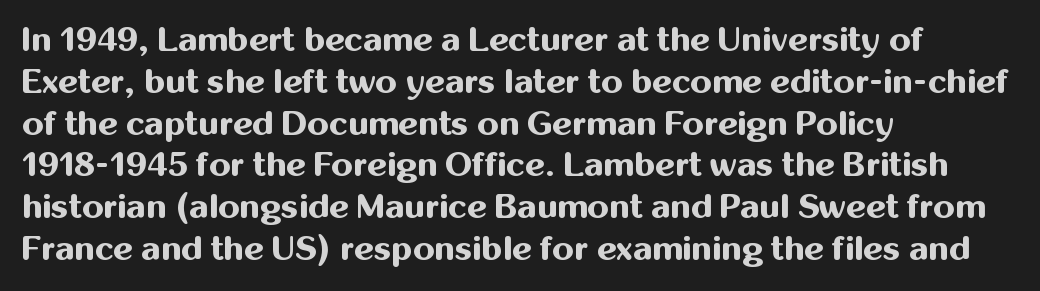
{"serif": "no", "italic": "no", "bold": "yes", "weight": "bold", "width": "normal", "stroke_contrast": "medium", "x_height": "medium", "monospaced": "no", "underline": "no", "align": "left", "line_spacing_ratio": 1.23, "letter_spacing": "normal", "letter_spacing_em": 0.0, "glyph_px": 34}
